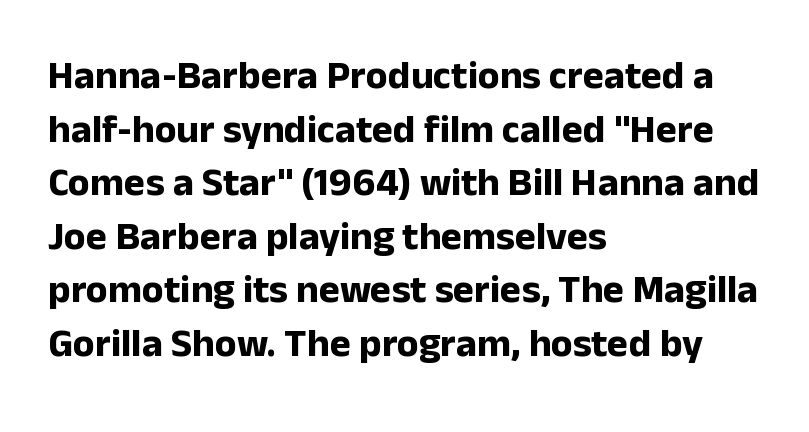
The image shows 40 px bold sans-serif type, upright; set left-aligned, normal line spacing (1.34x), normal letter spacing, not underlined; low stroke contrast and a medium x-height.
